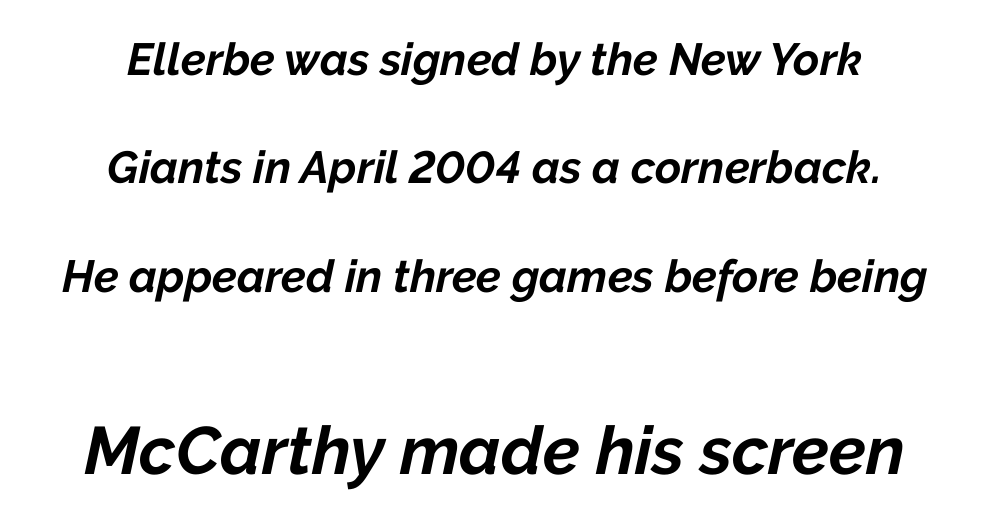
The image shows 67 px bold type, italic (leaning right); set centered, loose line spacing (2.41x), normal letter spacing, not underlined; the second (bottom) block is 1.49x larger; low stroke contrast and a medium x-height.
